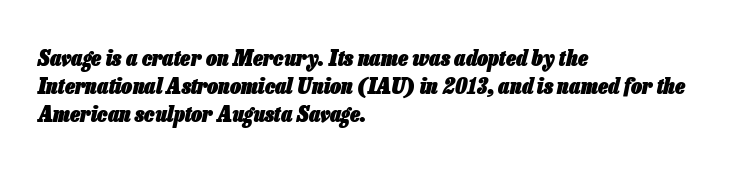
Q: Is the text bold? A: Yes.
Q: Is the text italic (slanted)? A: Yes, it leans right by about 13 degrees.
Q: Is the text underlined? A: No.
Q: How is the paragraph aligned? A: Left-aligned.
Q: Is the spacing between letters normal or unusually wide? A: Normal.
Q: Is the spacing between lines tight, normal or loose? A: Normal.
